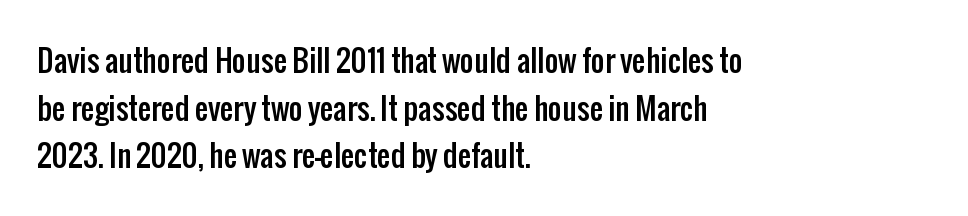
{"serif": "no", "italic": "no", "width": "condensed", "stroke_contrast": "low", "x_height": "medium", "monospaced": "no", "underline": "no", "align": "left", "line_spacing": "normal", "line_spacing_ratio": 1.59, "letter_spacing": "normal", "letter_spacing_em": 0.0, "glyph_px": 30}
